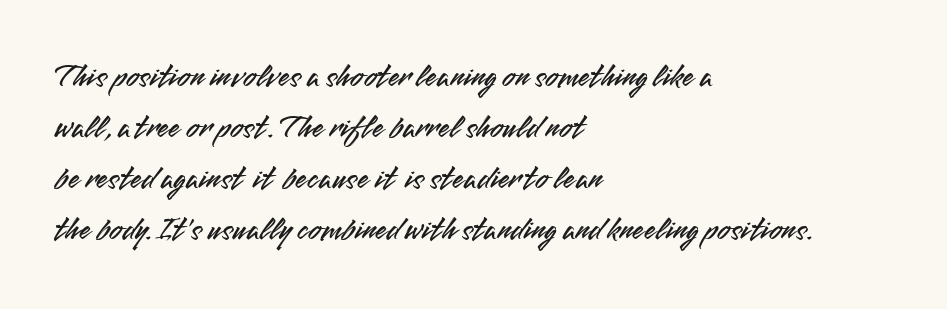
The image shows 33 px sans-serif type; set left-aligned, normal line spacing (1.55x), normal letter spacing, not underlined; medium stroke contrast and a small x-height.
